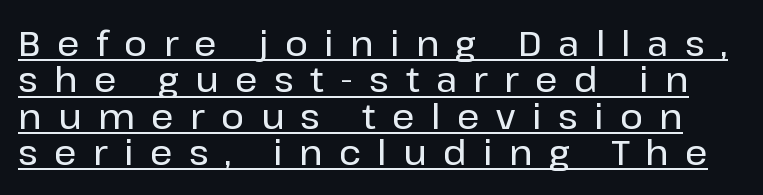
{"serif": "no", "italic": "no", "width": "normal", "stroke_contrast": "low", "x_height": "medium", "monospaced": "no", "underline": "yes", "line_spacing": "tight", "line_spacing_ratio": 1.04, "letter_spacing": "wide", "letter_spacing_em": 0.47, "glyph_px": 35}
